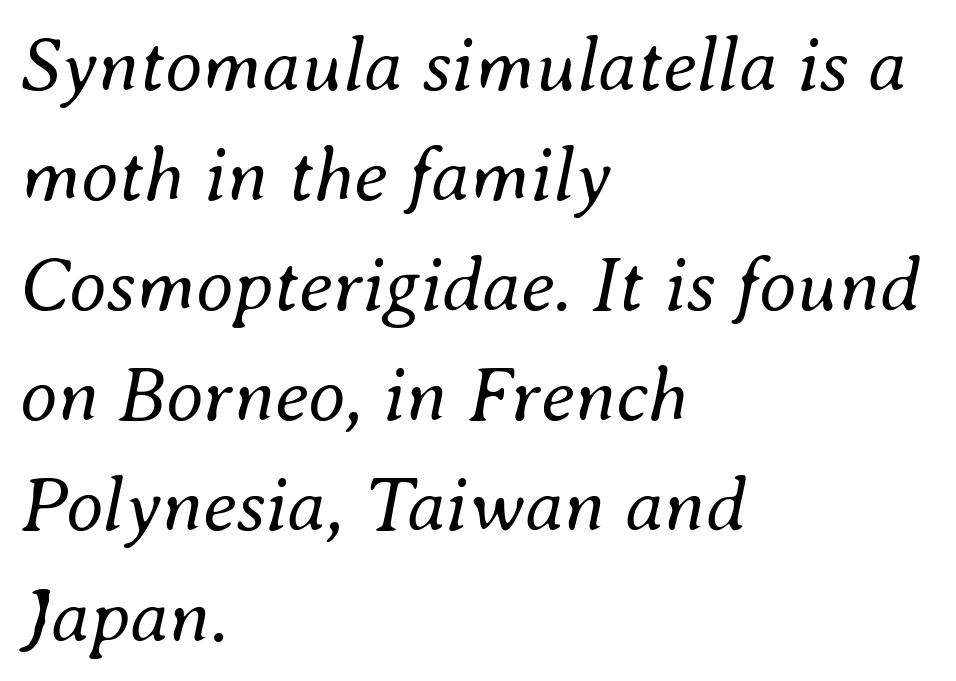
No letter is thick-stroked: the sample isn't bold. The gaps between neighbouring characters are ordinary and unremarkable. Every character sits at an angle, as italics do. Spacing verdict: proportional, widths tailored to each character.
